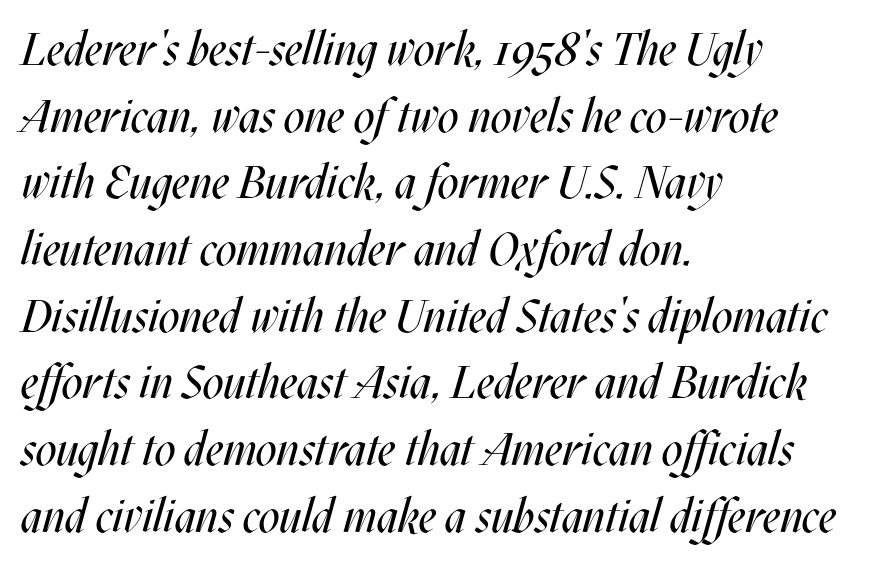
The image shows 46 px regular-weight, condensed type, italic (leaning right); set left-aligned, normal line spacing (1.45x), normal letter spacing, not underlined; medium stroke contrast and a large x-height.
